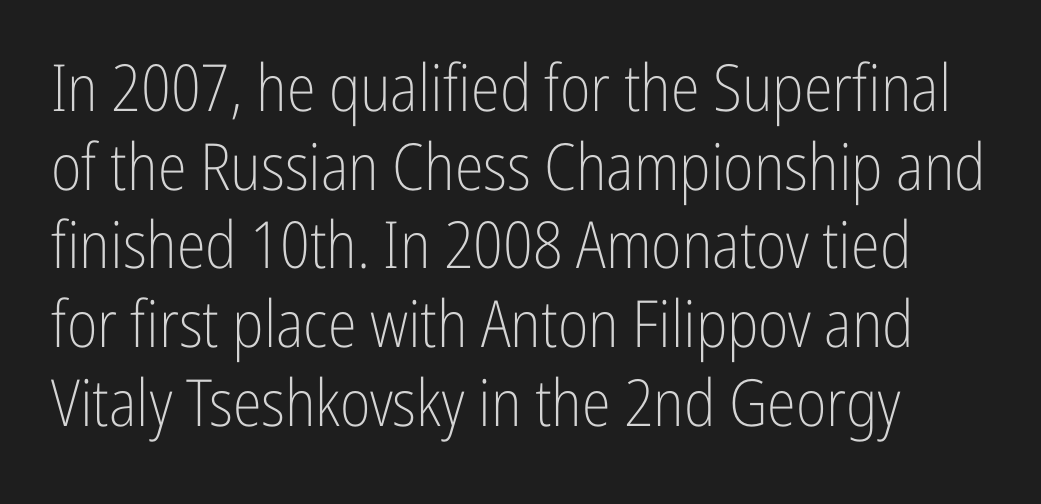
The image shows 65 px light, condensed sans-serif type, upright; set line spacing 1.21x, normal letter spacing, not underlined; low stroke contrast and a medium x-height.
